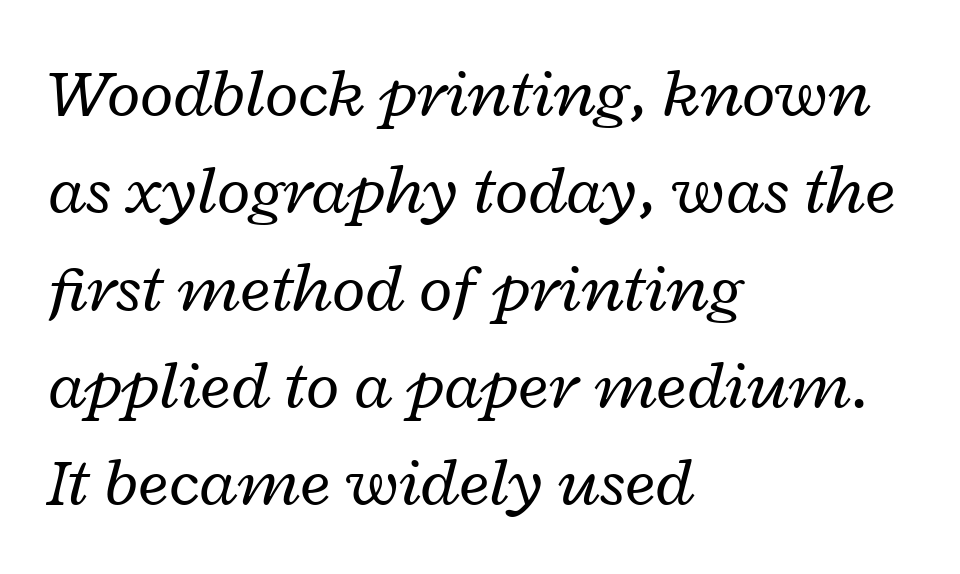
Q: Is the text bold? A: No.
Q: Is the text italic (slanted)? A: Yes, it leans right by about 12 degrees.
Q: Is the text underlined? A: No.
Q: How is the paragraph aligned? A: Left-aligned.
Q: Is the spacing between letters normal or unusually wide? A: Normal.
Q: Is the spacing between lines tight, normal or loose? A: Normal.
Q: Width (condensed, normal, or wide)? A: Wide.
Q: Stroke contrast? A: Low.
Q: x-height? A: Medium.
Q: Monospaced? A: No.
